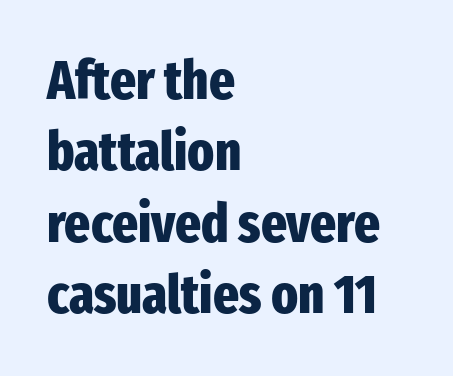
The rendering keeps characters at their native spacing. Emphasis by weight is at full strength: bold. You can tell it's not italic because the verticals are truly vertical. Nope, no serifs anywhere on these letters. The setting favours the left margin, as ordinary paragraphs usually do. Spacing verdict: proportional, widths tailored to each character.
